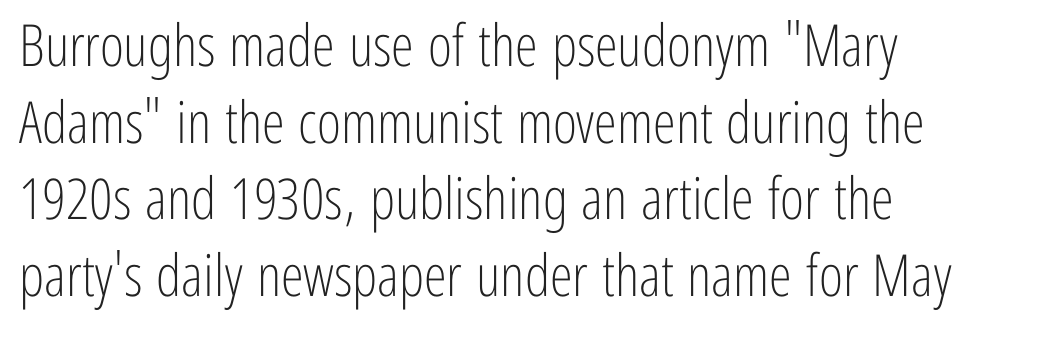
The letters advance in unequal steps, a hallmark of proportional type. Rule under the text: the space is simply empty. Observe the absence of serifs on each vertical stroke in this sample. The font sits on the lighter half of the weight spectrum, regular included. Short and long lines alike share a common starting point at left.
